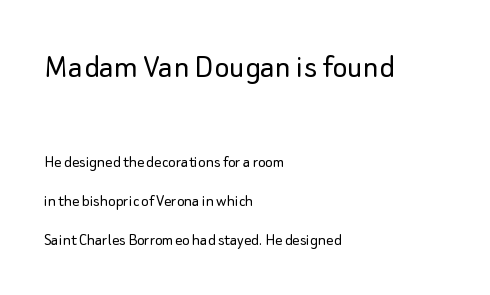
{"serif": "no", "italic": "no", "bold": "no", "weight": "light", "width": "normal", "stroke_contrast": "low", "x_height": "small", "monospaced": "no", "underline": "no", "align": "left", "line_spacing": "loose", "line_spacing_ratio": 2.15, "letter_spacing": "normal", "letter_spacing_em": 0.0, "larger_block": "first", "size_ratio": 2.0, "glyph_px": 36}
